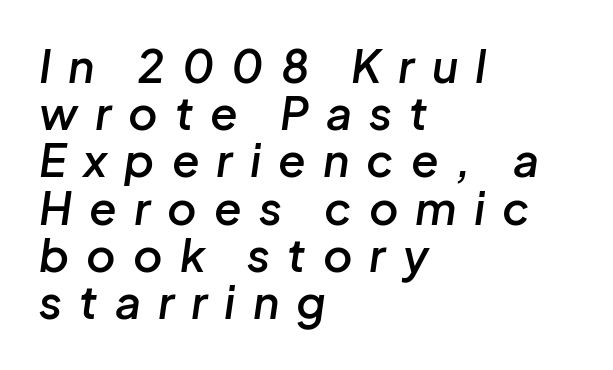
The image shows 45 px semibold type, italic (leaning right); set left-aligned, tight line spacing (1.05x), unusually wide letter spacing (+0.38 em), not underlined; low stroke contrast and a medium x-height.
